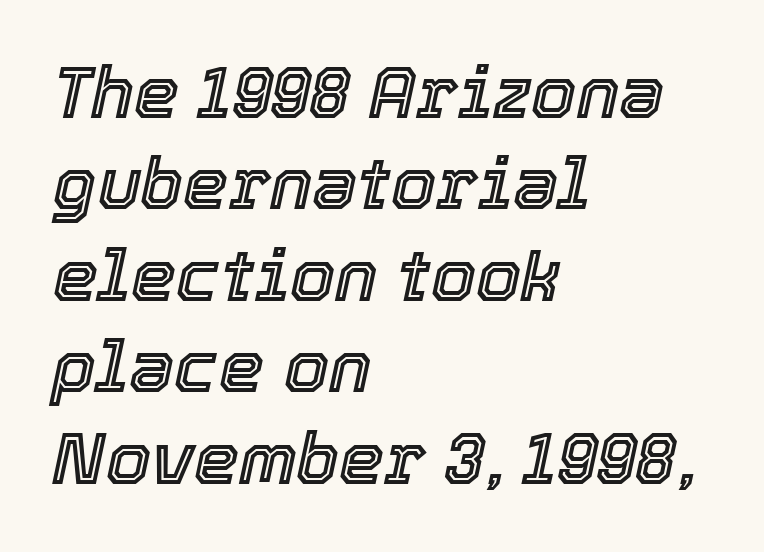
The image shows 72 px text type, italic (leaning right); set left-aligned, normal line spacing (1.27x), normal letter spacing, not underlined; a medium x-height.
